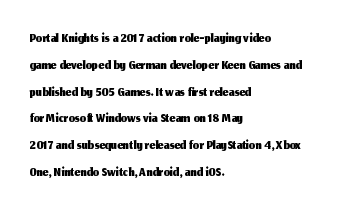
The vertical gap from one line to the next is medium. The letters sit at their default tracking, neither squeezed nor spread. A student would call this left alignment; a typographer would say flush left, rag right. Does the lettering tilt? It doesn't — this is upright.
